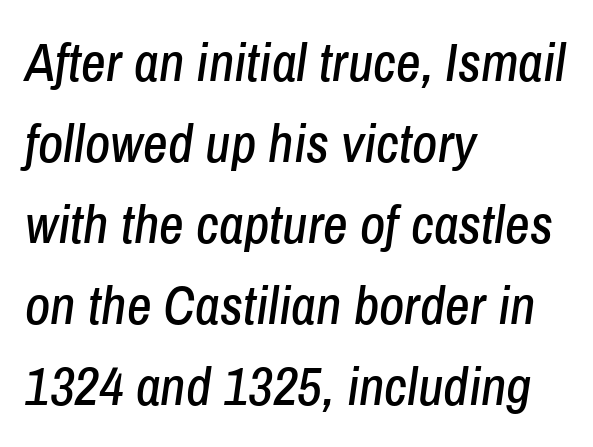
Q: Is the text italic (slanted)? A: Yes, it leans right by about 8 degrees.
Q: Is the text underlined? A: No.
Q: How is the paragraph aligned? A: Left-aligned.
Q: Is the spacing between letters normal or unusually wide? A: Normal.
Q: Is the spacing between lines tight, normal or loose? A: Normal.
Q: Width (condensed, normal, or wide)? A: Condensed.
Q: Stroke contrast? A: Low.
Q: x-height? A: Medium.
Q: Monospaced? A: No.
